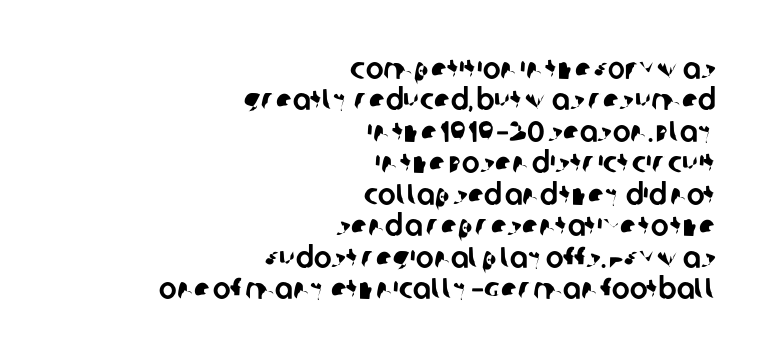
Letters rest on an invisible, unmarked baseline. What kind of face is this? One without serifs — a sans. Caption: multi-line text, flush right, ragged left. In terms of letterspacing, this is plain default setting.
